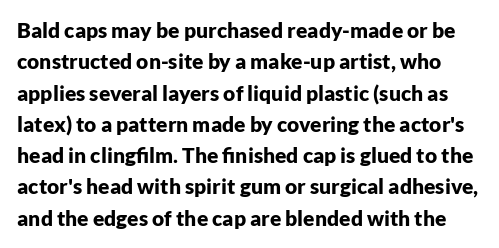
The image shows 21 px bold type, upright; set normal line spacing (1.49x), normal letter spacing, not underlined.
